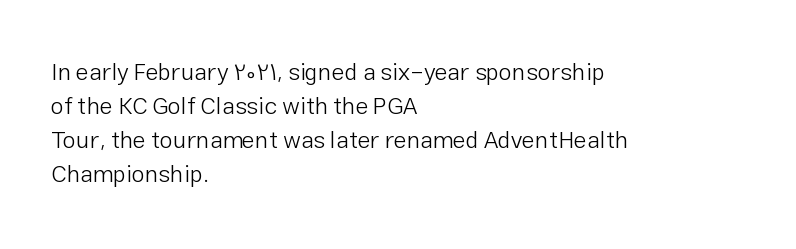
{"italic": "no", "bold": "no", "underline": "no", "align": "left", "line_spacing": "normal", "line_spacing_ratio": 1.42, "letter_spacing": "normal", "letter_spacing_em": 0.0, "glyph_px": 24}
